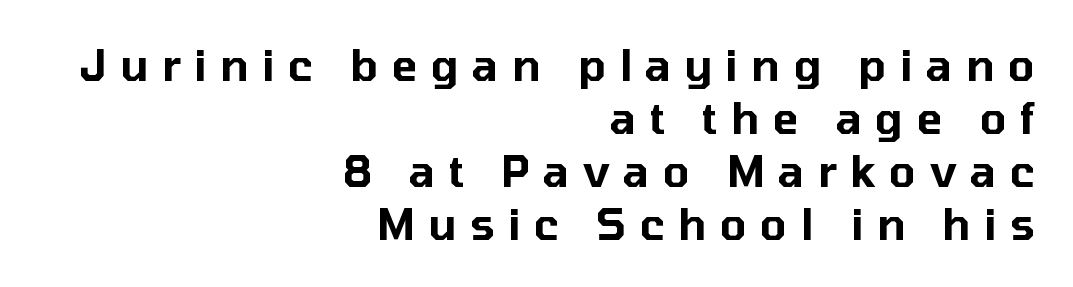
The image shows 43 px sans-serif type, upright; set right-aligned, line spacing 1.23x, unusually wide letter spacing (+0.31 em), not underlined; low stroke contrast and a medium x-height.
